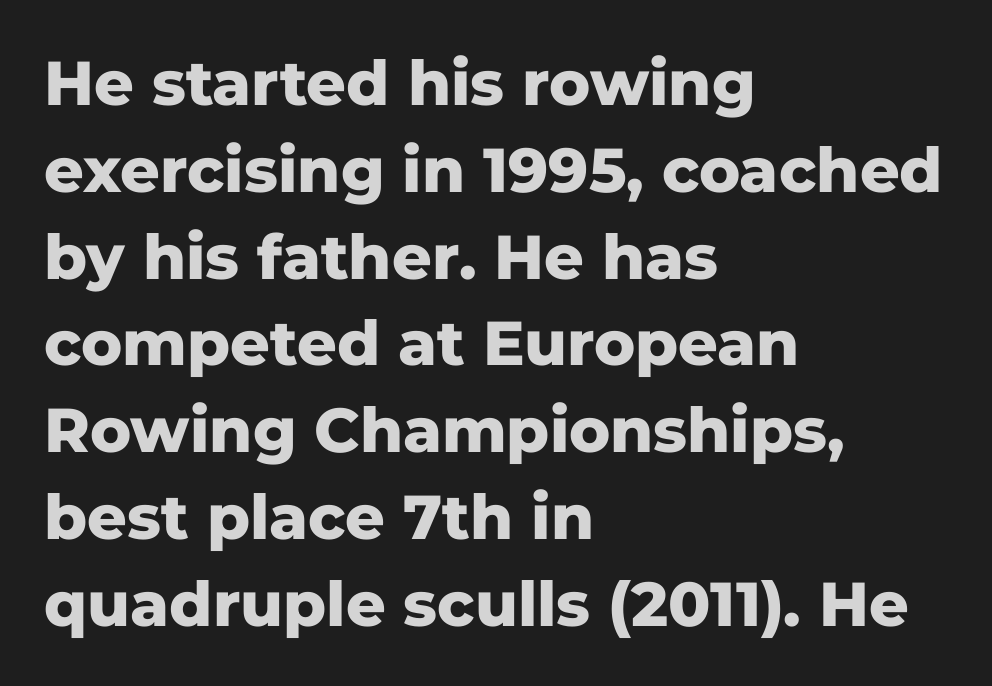
Default kerning and tracking; the words read as compact shapes. Regular leading. Note the varied advance widths — an 'i' is clearly narrower than an 'm'. Any mark beneath the type? The region is blank. Typographic density is high because the face is bold.
